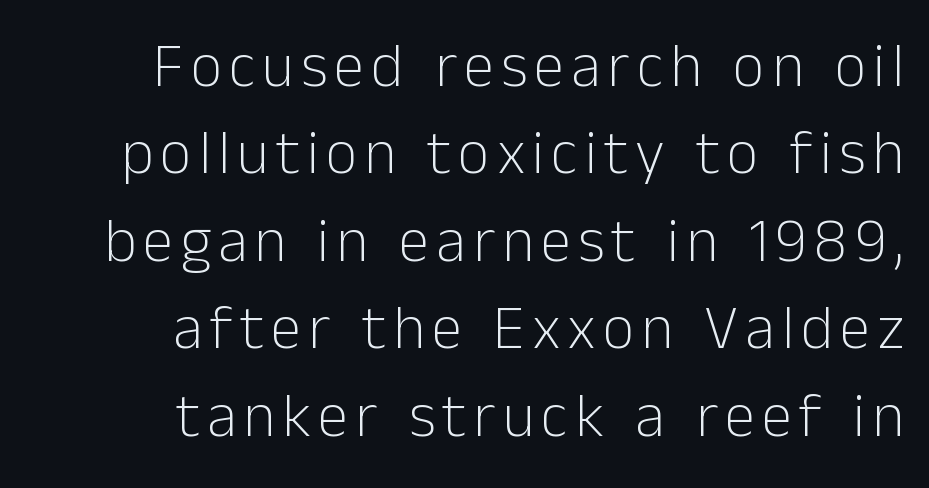
Q: Is the text bold? A: No.
Q: Is the text italic (slanted)? A: No, it is upright.
Q: Is the typeface a serif or a sans-serif typeface? A: Sans-serif.
Q: Is the text underlined? A: No.
Q: How is the paragraph aligned? A: Right-aligned.
Q: Is the spacing between lines tight, normal or loose? A: Normal.
Q: Width (condensed, normal, or wide)? A: Normal.
Q: Stroke contrast? A: Low.
Q: x-height? A: Medium.
Q: Monospaced? A: No.
